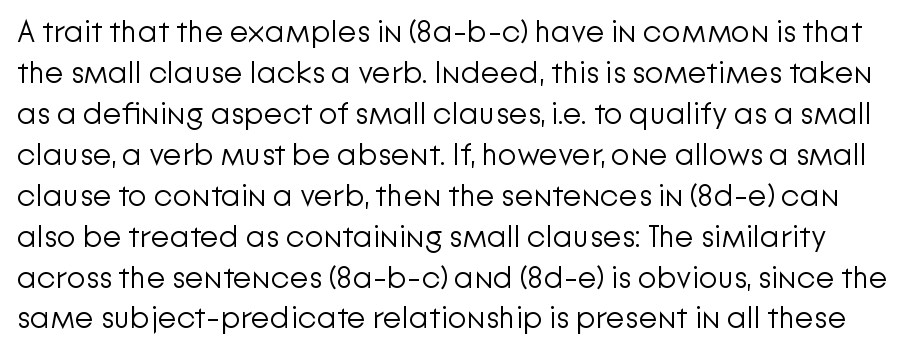
Q: Is the text bold? A: No.
Q: Is the text italic (slanted)? A: No, it is upright.
Q: Is the typeface a serif or a sans-serif typeface? A: Sans-serif.
Q: Is the text underlined? A: No.
Q: Is the spacing between letters normal or unusually wide? A: Normal.
Q: Is the spacing between lines tight, normal or loose? A: Normal.
Q: Width (condensed, normal, or wide)? A: Normal.
Q: Stroke contrast? A: Low.
Q: x-height? A: Medium.
Q: Monospaced? A: No.
